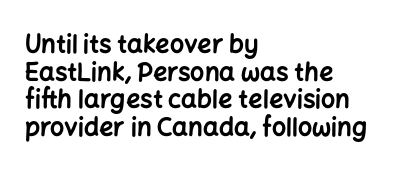
Does the copy run flush right? No — it runs flush left. The passage shown is not underscored anywhere. Set as a true bold cut, around the 700 mark. Leading is clearly below the norm, producing a dense column. The horizontal fit of the characters is conventional and even. Unlike italic type, these characters show no tilt at all.
